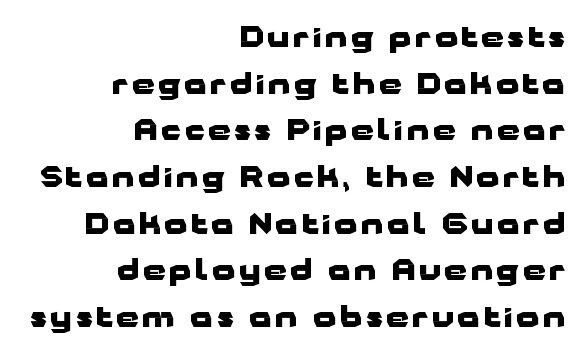
Q: Is the text bold? A: Yes.
Q: Is the text italic (slanted)? A: No, it is upright.
Q: Is the typeface a serif or a sans-serif typeface? A: Sans-serif.
Q: Is the text underlined? A: No.
Q: How is the paragraph aligned? A: Right-aligned.
Q: Is the spacing between lines tight, normal or loose? A: Normal.
Q: Width (condensed, normal, or wide)? A: Wide.
Q: Stroke contrast? A: Low.
Q: x-height? A: Medium.
Q: Monospaced? A: No.
